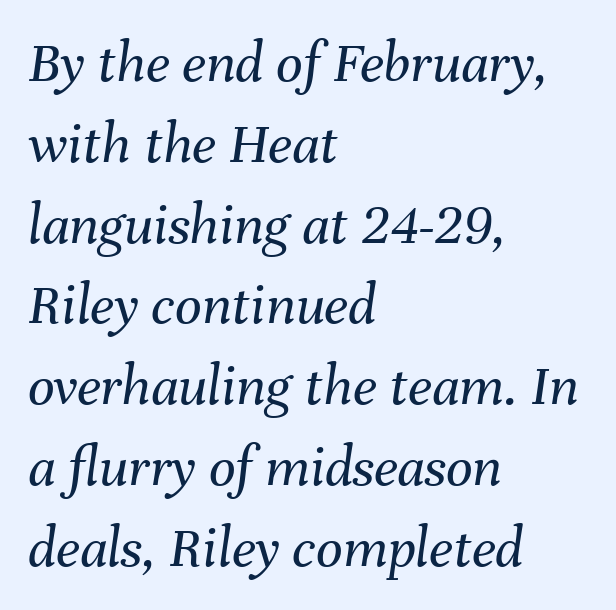
The image shows 59 px regular-weight type, italic (leaning right); set left-aligned, normal line spacing (1.37x), normal letter spacing, not underlined; medium stroke contrast and a medium x-height.
